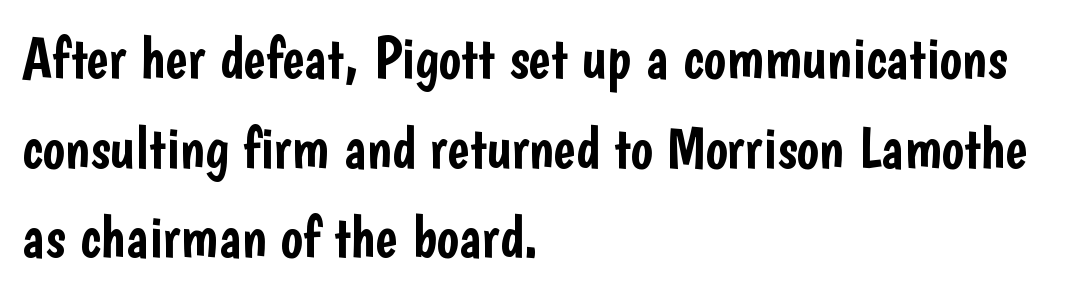
The gaps between neighbouring characters are ordinary and unremarkable. The type family on display is of the sans-serif kind. Honestly, the row spacing looks completely unremarkable. This rendering features lettering with no underline.
